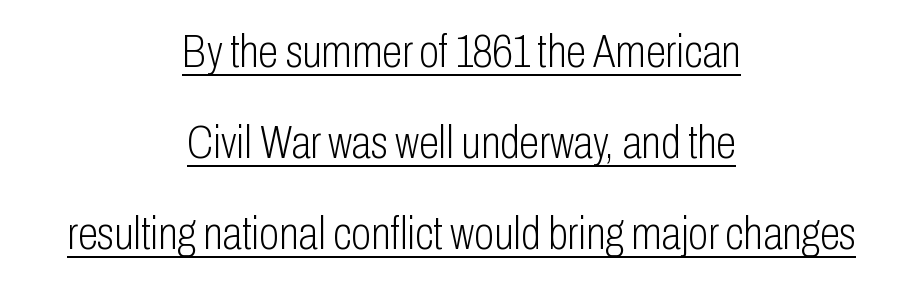
A student would call this center alignment; a typographer would say set centered. Letters have the restrained weight of plain body copy at most. Is there an underline? Yes — a line sits under the letters. Is this a sans? Yes — the strokes have no serifs. The horizontal fit of the characters is conventional and even.
